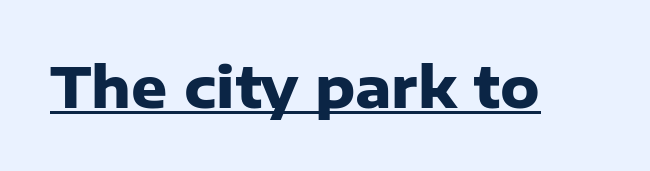
{"serif": "no", "italic": "no", "bold": "yes", "weight": "heavy", "width": "normal", "stroke_contrast": "low", "x_height": "medium", "monospaced": "no", "underline": "yes", "letter_spacing": "normal", "letter_spacing_em": 0.0, "glyph_px": 56}
